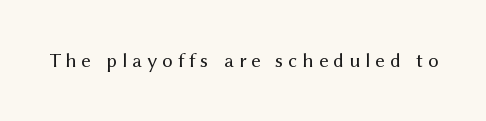
Q: Is the text bold? A: No.
Q: Is the text italic (slanted)? A: No, it is upright.
Q: Is the text underlined? A: No.
Q: Is the spacing between letters normal or unusually wide? A: Unusually wide.
